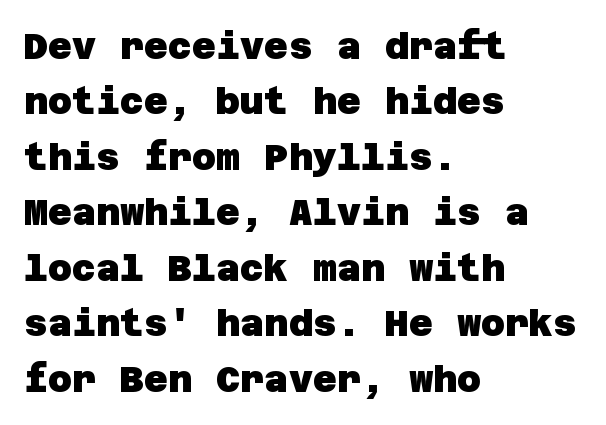
The image shows 37 px heavy sans-serif type; set left-aligned, normal line spacing (1.5x), normal letter spacing, not underlined; low stroke contrast and a large x-height.
